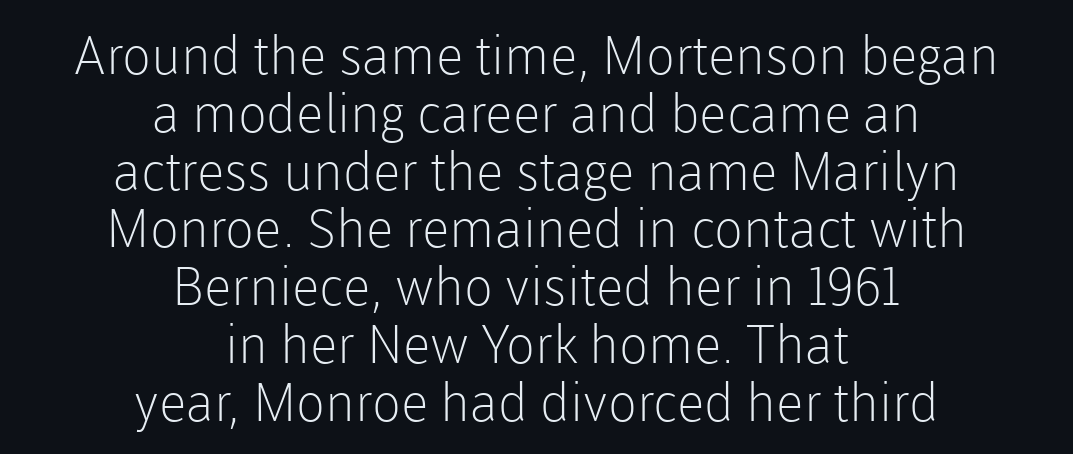
Q: Is the text bold? A: No.
Q: Is the text italic (slanted)? A: No, it is upright.
Q: Is the typeface a serif or a sans-serif typeface? A: Sans-serif.
Q: Is the text underlined? A: No.
Q: How is the paragraph aligned? A: Centered.
Q: Is the spacing between letters normal or unusually wide? A: Normal.
Q: Is the spacing between lines tight, normal or loose? A: Tight.
Q: Width (condensed, normal, or wide)? A: Normal.
Q: Stroke contrast? A: Low.
Q: x-height? A: Medium.
Q: Monospaced? A: No.
